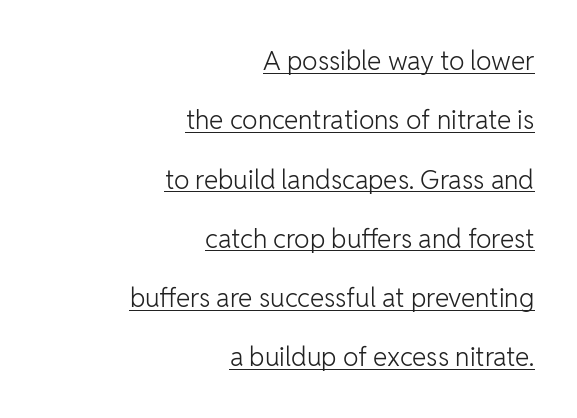
{"italic": "no", "bold": "no", "underline": "yes", "align": "right", "line_spacing": "loose", "line_spacing_ratio": 2.28, "letter_spacing": "normal", "letter_spacing_em": 0.0, "glyph_px": 26}
